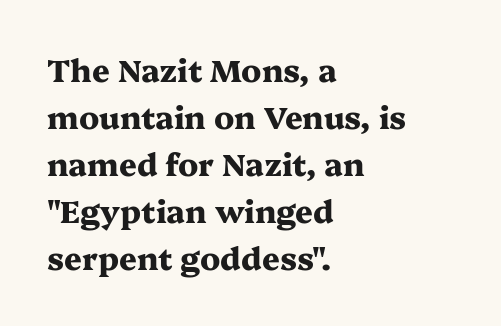
The specimen reads as upright at a glance. The glyphs are unaccompanied by any horizontal stroke below them. Think of a printed novel: that variable character pitch is what you see here. Successive baselines arrive at the customary interval.
